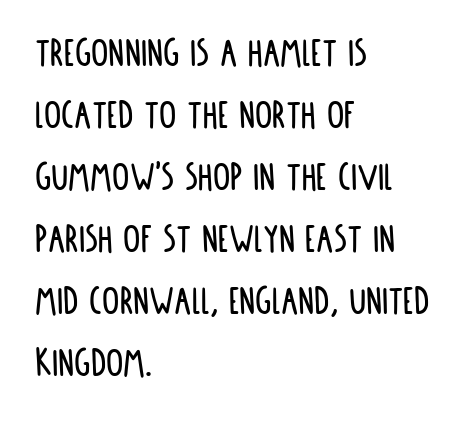
The image shows 43 px condensed sans-serif type, upright; set left-aligned, normal line spacing (1.44x), normal letter spacing, not underlined; low stroke contrast and a large x-height.
